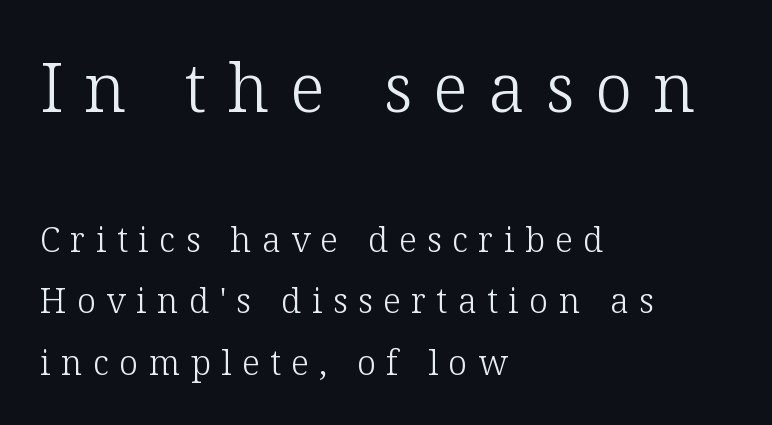
Q: Is the text bold? A: No.
Q: Is the text italic (slanted)? A: No, it is upright.
Q: Is the typeface a serif or a sans-serif typeface? A: Serif.
Q: Is the text underlined? A: No.
Q: How is the paragraph aligned? A: Left-aligned.
Q: Is the spacing between letters normal or unusually wide? A: Unusually wide.
Q: Which block of text is set in a larger size, the first (top) or the second (bottom)? A: The first (top) one.
Q: Width (condensed, normal, or wide)? A: Normal.
Q: Stroke contrast? A: Low.
Q: x-height? A: Medium.
Q: Monospaced? A: No.
